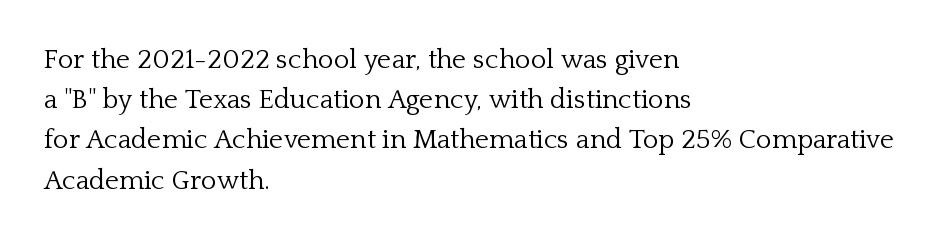
Q: Is the text bold? A: No.
Q: Is the text italic (slanted)? A: No, it is upright.
Q: Is the text underlined? A: No.
Q: How is the paragraph aligned? A: Left-aligned.
Q: Is the spacing between letters normal or unusually wide? A: Normal.
Q: Is the spacing between lines tight, normal or loose? A: Normal.
